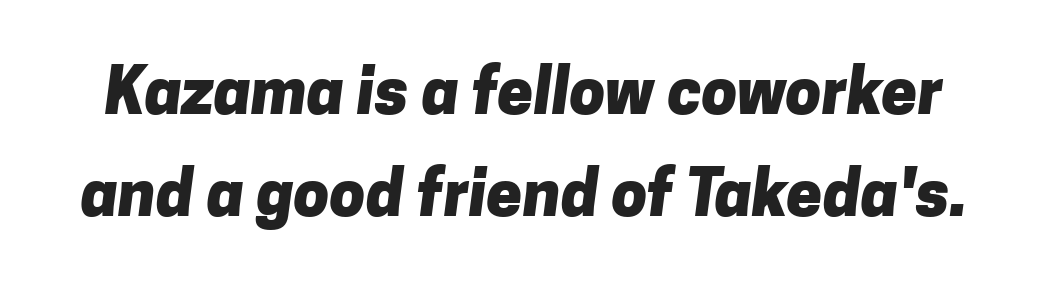
Q: Is the text bold? A: Yes.
Q: Is the typeface a serif or a sans-serif typeface? A: Sans-serif.
Q: Is the text underlined? A: No.
Q: Is the spacing between letters normal or unusually wide? A: Normal.
Q: Is the spacing between lines tight, normal or loose? A: Normal.
Q: Width (condensed, normal, or wide)? A: Normal.
Q: Stroke contrast? A: Low.
Q: x-height? A: Medium.
Q: Monospaced? A: No.
